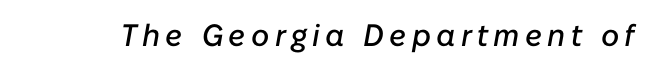
Q: Is the text italic (slanted)? A: Yes, it leans right by about 10 degrees.
Q: Is the text underlined? A: No.
Q: Width (condensed, normal, or wide)? A: Normal.
Q: Stroke contrast? A: Low.
Q: x-height? A: Medium.
Q: Monospaced? A: No.
